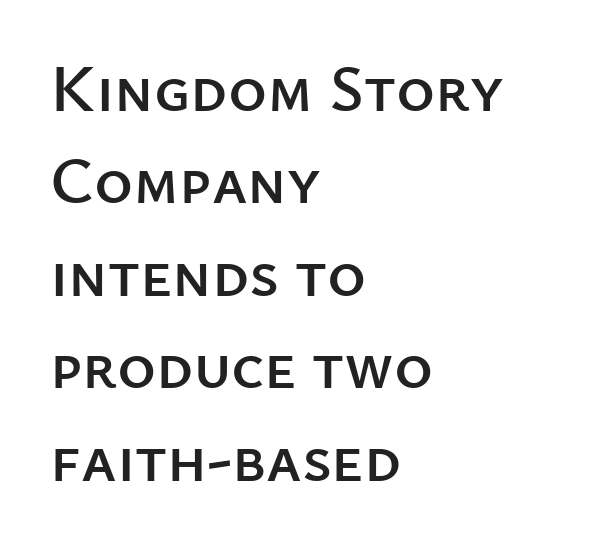
{"serif": "no", "italic": "no", "width": "normal", "stroke_contrast": "low", "x_height": "medium", "monospaced": "no", "underline": "no", "align": "left", "line_spacing": "normal", "line_spacing_ratio": 1.4, "letter_spacing": "normal", "letter_spacing_em": 0.0, "glyph_px": 66}
